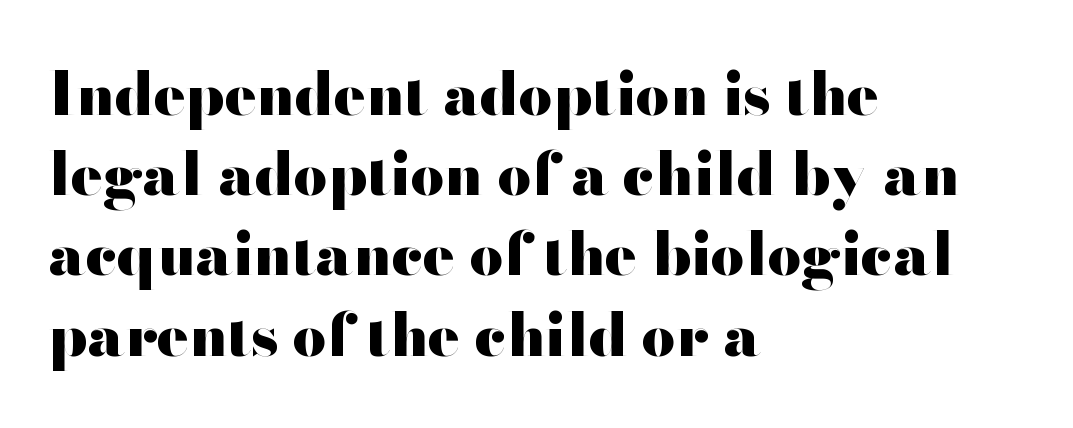
The image shows 59 px heavy, wide sans-serif type, upright; set left-aligned, normal line spacing (1.36x), normal letter spacing, not underlined; high stroke contrast and a small x-height.
